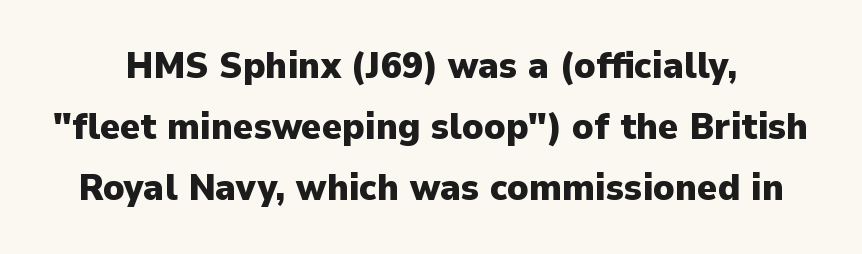
{"serif": "no", "italic": "no", "bold": "yes", "weight": "heavy", "width": "normal", "stroke_contrast": "low", "x_height": "medium", "monospaced": "no", "underline": "no", "line_spacing": "normal", "line_spacing_ratio": 1.61, "letter_spacing": "normal", "letter_spacing_em": 0.0, "glyph_px": 38}
